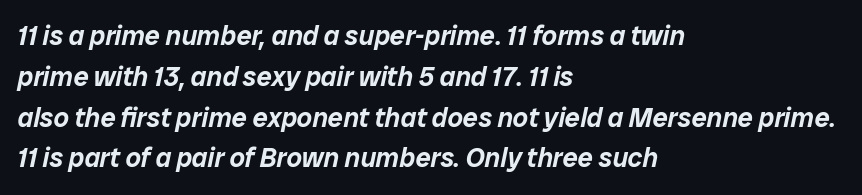
The image shows 27 px text type, italic (leaning right); set left-aligned, normal line spacing (1.51x), normal letter spacing, not underlined.
